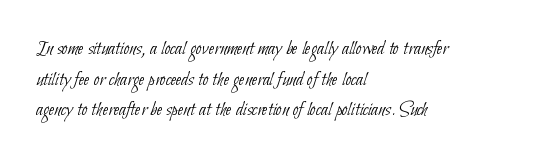
{"bold": "no", "underline": "no", "align": "left", "line_spacing": "normal", "line_spacing_ratio": 1.46, "letter_spacing": "normal", "letter_spacing_em": 0.0, "glyph_px": 21}
